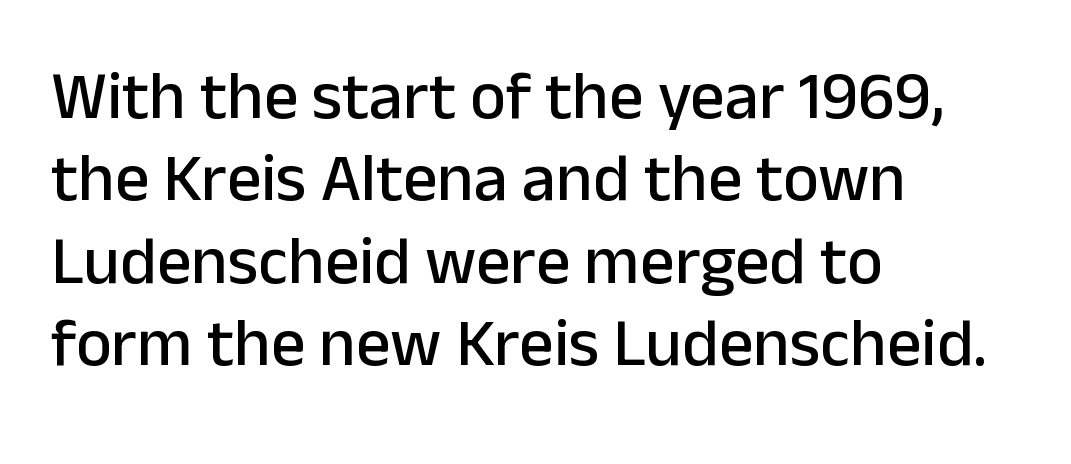
The image shows 68 px sans-serif type, upright; set left-aligned, line spacing 1.21x, normal letter spacing, not underlined; low stroke contrast and a medium x-height.
